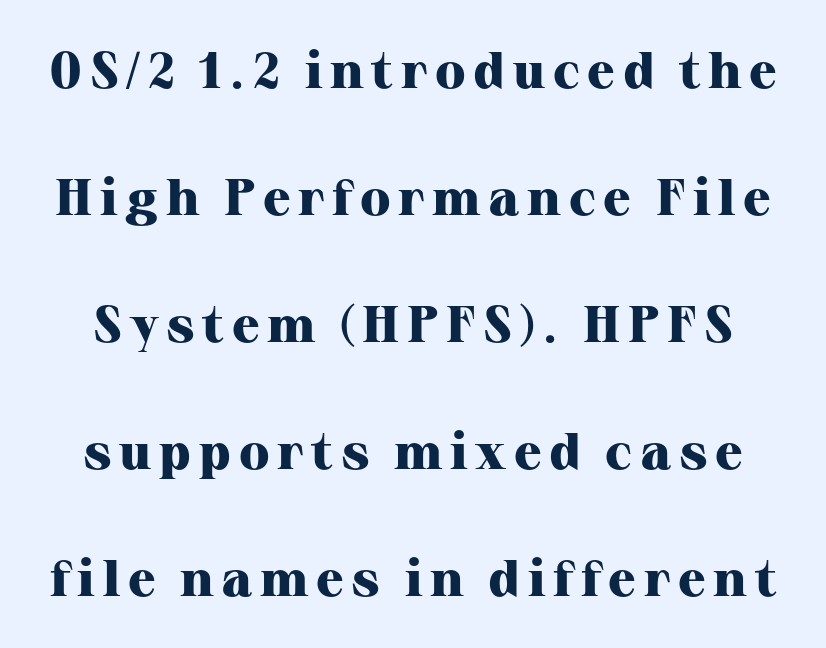
The image shows 51 px heavy serif type, upright; set loose line spacing (2.49x), not underlined; high stroke contrast and a medium x-height.
